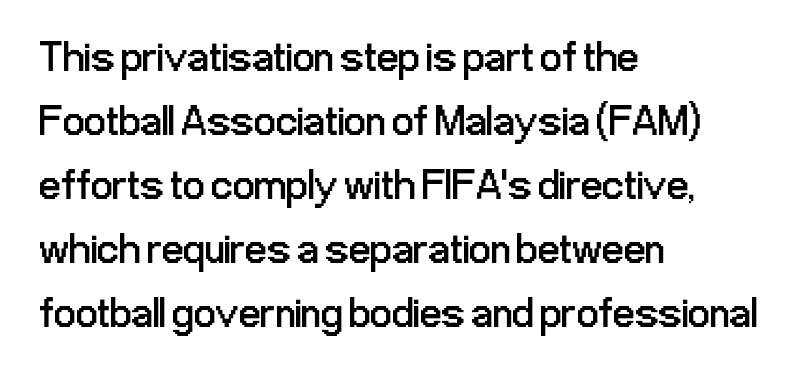
{"serif": "no", "italic": "no", "bold": "no", "weight": "regular", "width": "condensed", "stroke_contrast": "low", "x_height": "medium", "monospaced": "no", "underline": "no", "align": "left", "line_spacing": "normal", "line_spacing_ratio": 1.49, "letter_spacing": "normal", "letter_spacing_em": 0.0, "glyph_px": 43}
